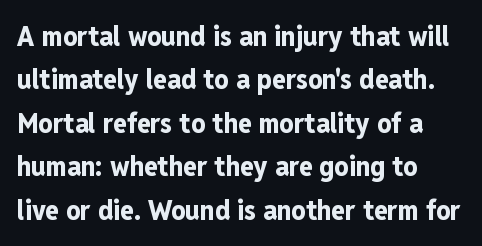
The string is rendered with underlining switched off. Every character sits straight up, as roman type does. This sample uses plain, unmodified letter spacing. Heavy, bold letterforms.
